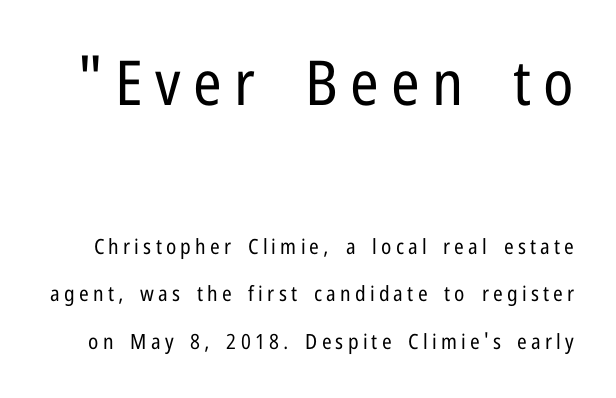
A typesetter would label this face a sans. Posture: straight, roman, zero tilt. Caption: upper text group enlarged, lower text group reduced. The strokes carry an ordinary text weight at most.
